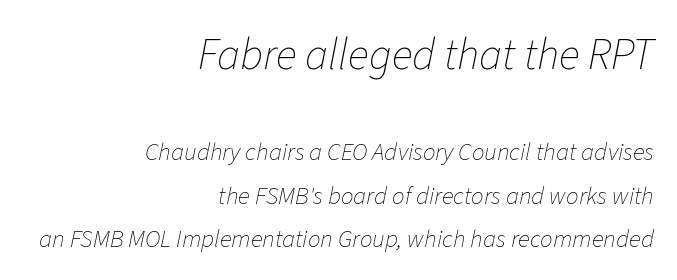
Q: Is the text bold? A: No.
Q: Is the text italic (slanted)? A: Yes, it leans right by about 11 degrees.
Q: Is the text underlined? A: No.
Q: How is the paragraph aligned? A: Right-aligned.
Q: Is the spacing between letters normal or unusually wide? A: Normal.
Q: Which block of text is set in a larger size, the first (top) or the second (bottom)? A: The first (top) one.
Q: Width (condensed, normal, or wide)? A: Normal.
Q: Stroke contrast? A: Low.
Q: x-height? A: Medium.
Q: Monospaced? A: No.
